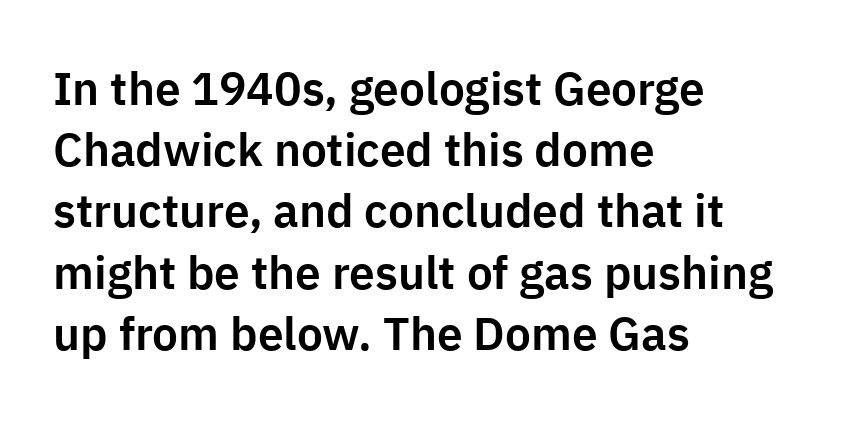
{"serif": "no", "italic": "no", "width": "normal", "stroke_contrast": "low", "x_height": "medium", "monospaced": "no", "underline": "no", "align": "left", "line_spacing": "normal", "line_spacing_ratio": 1.33, "letter_spacing": "normal", "letter_spacing_em": 0.0, "glyph_px": 46}
